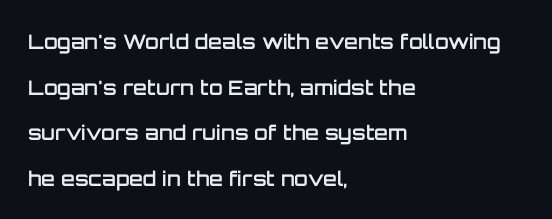
The image shows 20 px text type, upright; set left-aligned, loose line spacing (2.28x), normal letter spacing, not underlined.
